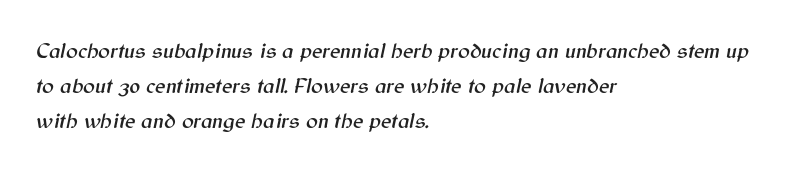
{"italic": "yes", "lean": "right", "slant_degrees": 12, "underline": "no", "align": "left", "line_spacing": "normal", "line_spacing_ratio": 1.59, "letter_spacing": "normal", "letter_spacing_em": 0.0, "glyph_px": 22}
